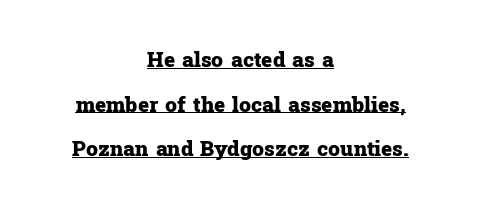
A centered setting, common on invitations and titles, is used for this passage. Ascenders rise straight up at ninety degrees. The sample has been set heavy, in full bold. What stands out about the letter spacing? Nothing — it is the standard amount. A typesetter would call this leading open, well beyond the default. The sample's only ornament is a line tracing under the words.
